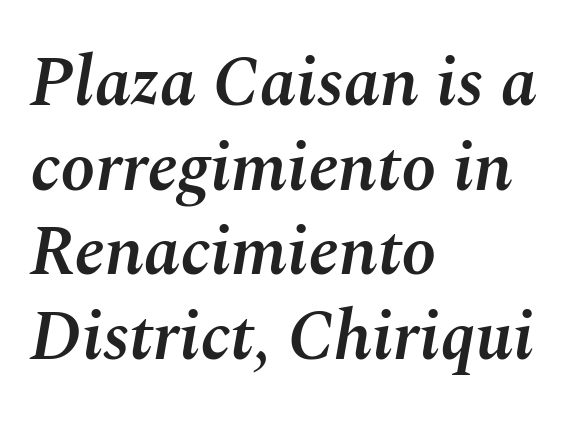
The image shows 70 px semibold type, italic (leaning right); set left-aligned, line spacing 1.21x, normal letter spacing, not underlined; medium stroke contrast and a medium x-height.
